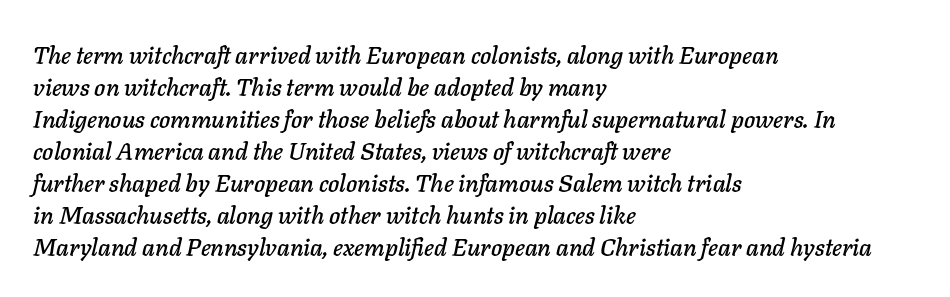
Q: Is the text italic (slanted)? A: Yes, it leans right by about 11 degrees.
Q: Is the text underlined? A: No.
Q: How is the paragraph aligned? A: Left-aligned.
Q: Is the spacing between letters normal or unusually wide? A: Normal.
Q: Is the spacing between lines tight, normal or loose? A: Normal.
